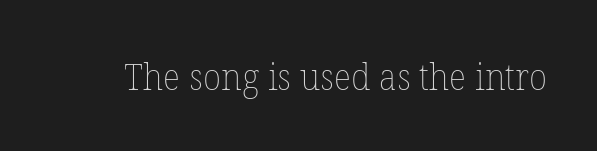
Looks like regular typesetting: each glyph gets only the width it needs. The passage shown is not bold in any degree. These lines keep a tight, regular rhythm from letter to letter. The font's upright variant was chosen for this text. Just letters on the line, the space beneath them empty.
